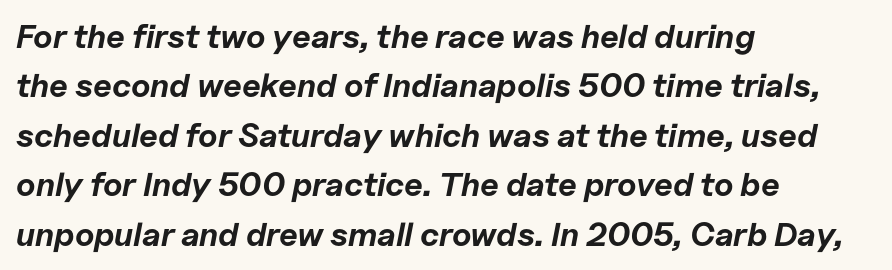
The image shows 33 px bold type, italic (leaning right); set left-aligned, normal line spacing (1.5x), normal letter spacing, not underlined; low stroke contrast and a medium x-height.
